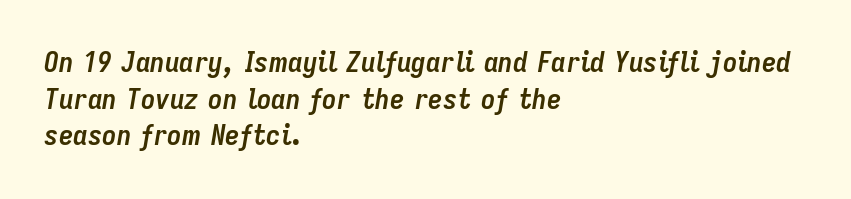
Inter-character spacing is left at the font's built-in metrics. Descender tails drop into unmarked territory. Teacher's note: observe the even left margin — that is flush-left alignment. Students, this is bold: see how much ink each stroke carries. Does the leading feel generous? No, just average. Is this a fixed-width face? No — the glyphs have proportional, varying widths.
